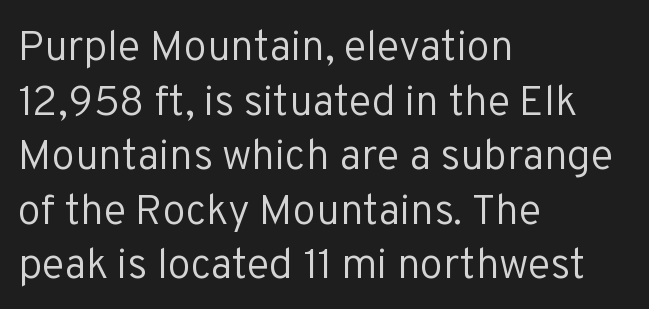
{"serif": "no", "italic": "no", "bold": "no", "weight": "regular", "width": "normal", "stroke_contrast": "low", "x_height": "medium", "monospaced": "no", "underline": "no", "align": "left", "line_spacing": "normal", "line_spacing_ratio": 1.3, "letter_spacing": "normal", "letter_spacing_em": 0.0, "glyph_px": 42}
